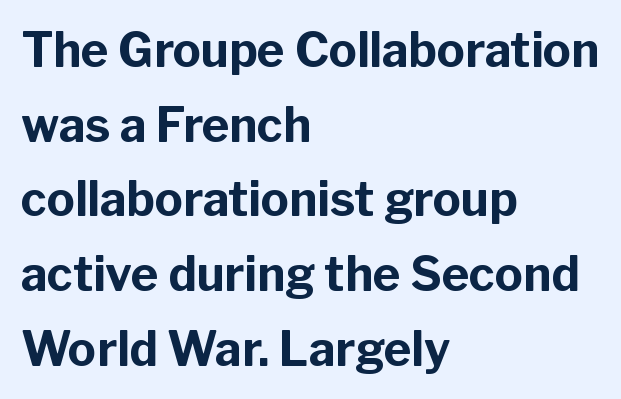
{"serif": "no", "italic": "no", "bold": "yes", "weight": "bold", "width": "normal", "stroke_contrast": "low", "x_height": "medium", "monospaced": "no", "underline": "no", "align": "left", "line_spacing": "normal", "line_spacing_ratio": 1.59, "letter_spacing": "normal", "letter_spacing_em": 0.0, "glyph_px": 47}
